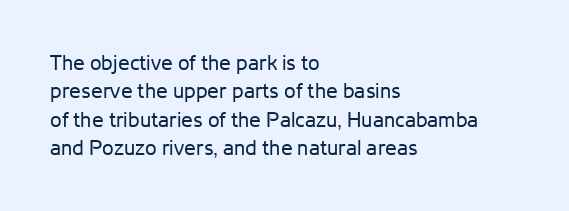
{"italic": "no", "bold": "no", "underline": "no", "align": "left", "line_spacing": "normal", "line_spacing_ratio": 1.35, "letter_spacing": "normal", "letter_spacing_em": 0.0, "glyph_px": 21}
